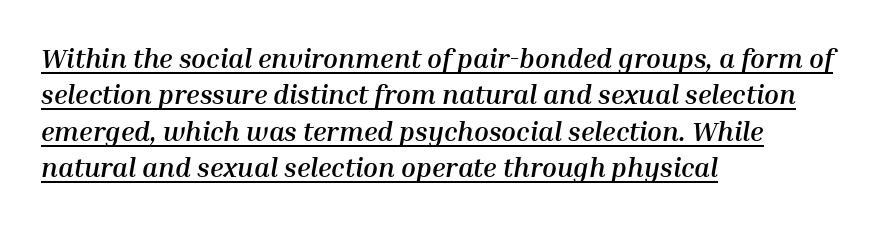
The image shows 27 px bold type, italic (leaning right); set left-aligned, normal line spacing (1.35x), normal letter spacing, underlined.
